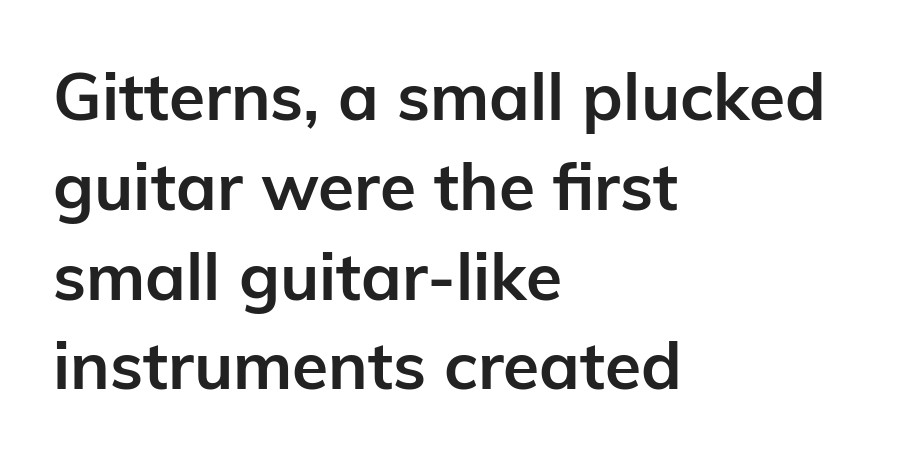
The passage shown is not underscored anywhere. The lettering stays uniformly vertical, giving the passage a roman look. I'd call this a sans setting — the letters go barefoot. Does the leading feel generous? No, just average.
